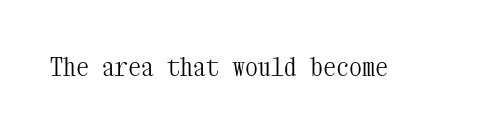
{"italic": "no", "bold": "no", "underline": "no", "letter_spacing": "normal", "letter_spacing_em": 0.0, "glyph_px": 26}
